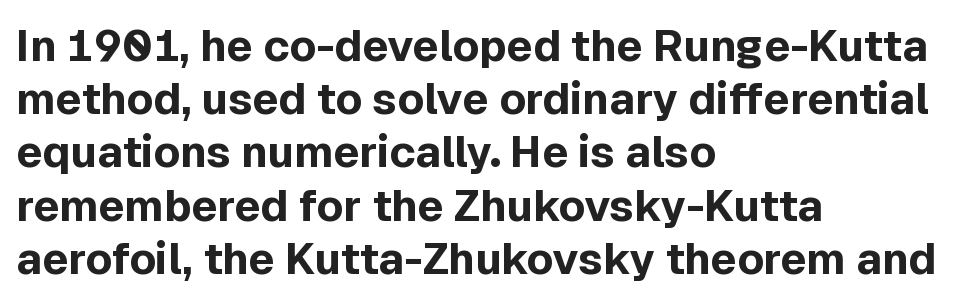
The image shows 44 px bold sans-serif type, upright; set left-aligned, line spacing 1.21x, normal letter spacing, not underlined; a medium x-height.
